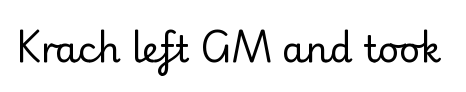
{"serif": "no", "italic": "no", "bold": "no", "weight": "regular", "width": "normal", "stroke_contrast": "low", "x_height": "small", "monospaced": "no", "underline": "no", "letter_spacing": "normal", "letter_spacing_em": 0.0, "glyph_px": 36}
